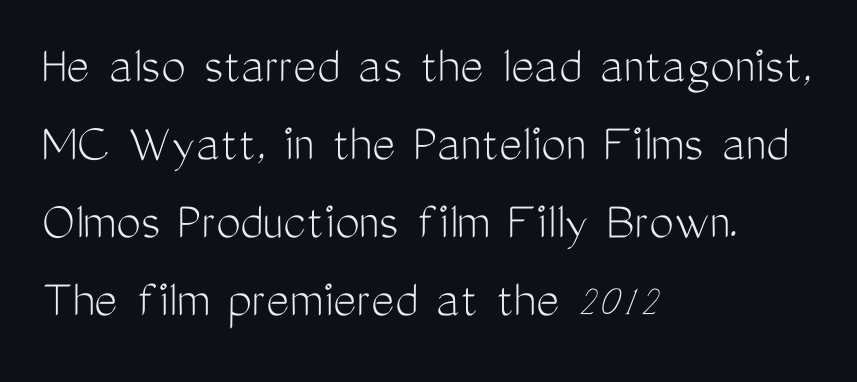
The image shows 55 px light, condensed sans-serif type, upright; set left-aligned, normal line spacing (1.42x), normal letter spacing, not underlined; medium stroke contrast and a medium x-height.
